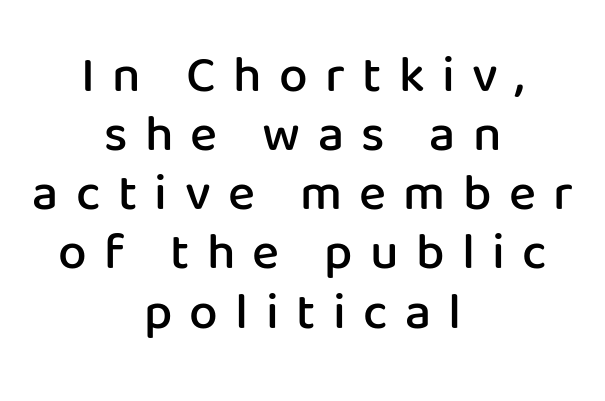
Q: Is the text bold? A: Semi-bold.
Q: Is the text italic (slanted)? A: No, it is upright.
Q: Is the typeface a serif or a sans-serif typeface? A: Sans-serif.
Q: Is the text underlined? A: No.
Q: How is the paragraph aligned? A: Centered.
Q: Is the spacing between letters normal or unusually wide? A: Unusually wide.
Q: Width (condensed, normal, or wide)? A: Normal.
Q: Stroke contrast? A: Low.
Q: x-height? A: Medium.
Q: Monospaced? A: No.
